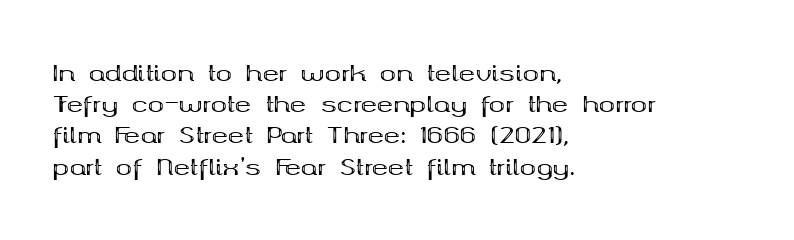
The image shows 22 px bold type, upright; set left-aligned, normal line spacing (1.42x), normal letter spacing, not underlined.
